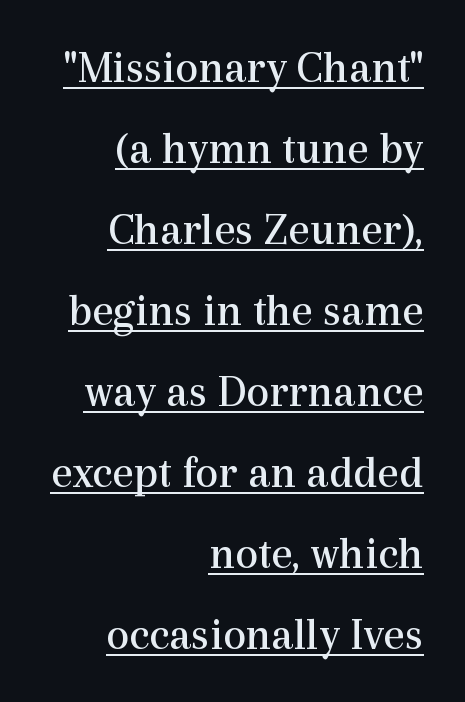
{"serif": "yes", "italic": "no", "bold": "no", "weight": "regular", "width": "normal", "x_height": "medium", "monospaced": "no", "underline": "yes", "align": "right", "line_spacing_ratio": 1.76, "letter_spacing": "normal", "letter_spacing_em": 0.0, "glyph_px": 46}
